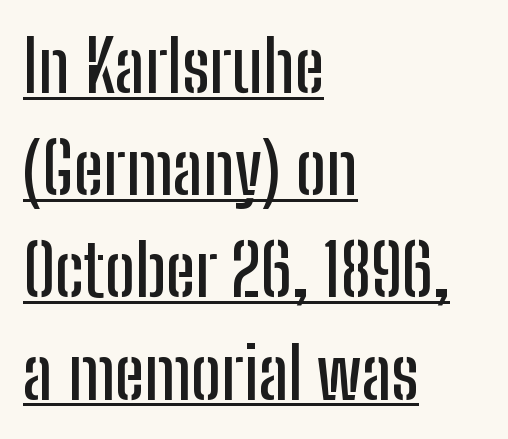
Q: Is the text italic (slanted)? A: No, it is upright.
Q: Is the typeface a serif or a sans-serif typeface? A: Sans-serif.
Q: Is the text underlined? A: Yes.
Q: How is the paragraph aligned? A: Left-aligned.
Q: Is the spacing between letters normal or unusually wide? A: Normal.
Q: Is the spacing between lines tight, normal or loose? A: Normal.
Q: Width (condensed, normal, or wide)? A: Condensed.
Q: Stroke contrast? A: Low.
Q: x-height? A: Medium.
Q: Monospaced? A: No.
